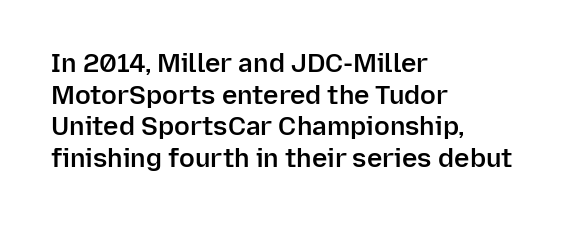
Each row of text sits above clean, open space. Typesetter's note: demi weight, one step under bold. Is the block centered? No — it sits flush against the left margin. Posture: straight, roman, zero tilt. The letterforms sit shoulder to shoulder at normal distance.
